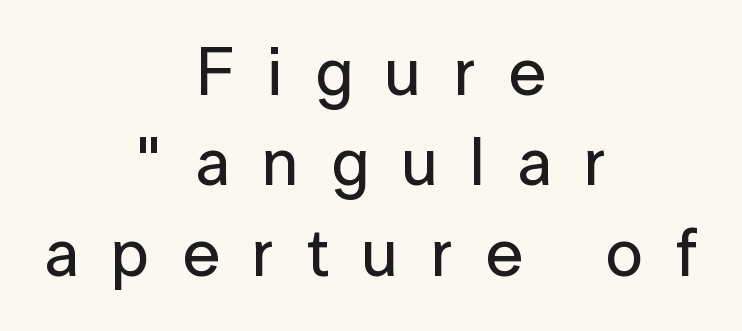
{"serif": "no", "italic": "no", "width": "normal", "stroke_contrast": "low", "x_height": "medium", "monospaced": "no", "underline": "no", "align": "center", "line_spacing": "normal", "line_spacing_ratio": 1.35, "letter_spacing": "wide", "letter_spacing_em": 0.49, "glyph_px": 67}
